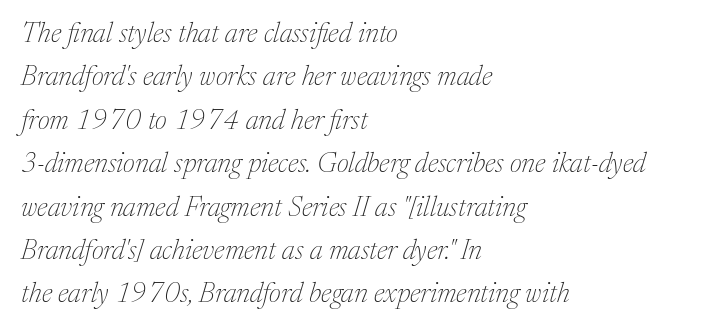
Q: Is the text bold? A: No.
Q: Is the text italic (slanted)? A: Yes, it leans right by about 17 degrees.
Q: Is the typeface a serif or a sans-serif typeface? A: Serif.
Q: Is the text underlined? A: No.
Q: How is the paragraph aligned? A: Left-aligned.
Q: Is the spacing between letters normal or unusually wide? A: Normal.
Q: Is the spacing between lines tight, normal or loose? A: Normal.
Q: Width (condensed, normal, or wide)? A: Normal.
Q: Stroke contrast? A: Medium.
Q: x-height? A: Medium.
Q: Monospaced? A: No.
